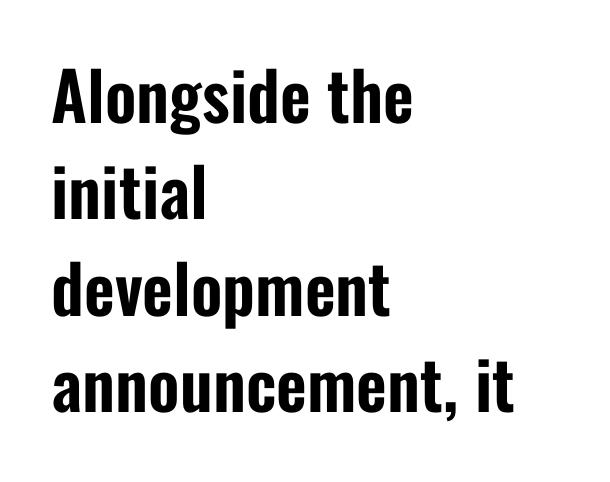
The setting favours the left margin, as ordinary paragraphs usually do. Here the glyphs are tracked normally, forming tight word shapes. Plain, unruled lines of type. This sample uses an upright cut, with every glyph sitting square on the baseline.
